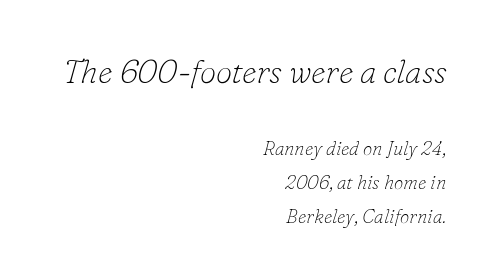
{"serif": "yes", "italic": "yes", "lean": "right", "slant_degrees": 16, "bold": "no", "weight": "thin", "width": "normal", "stroke_contrast": "low", "x_height": "small", "monospaced": "no", "underline": "no", "align": "right", "line_spacing_ratio": 1.8, "letter_spacing": "normal", "letter_spacing_em": 0.0, "larger_block": "first", "size_ratio": 1.74, "glyph_px": 33}
